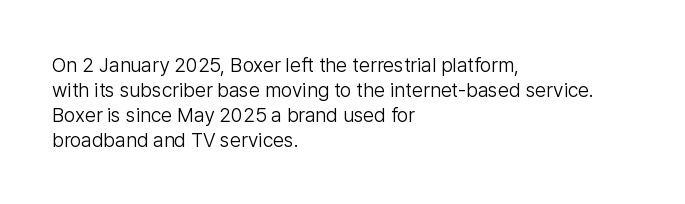
The image shows 20 px text type, upright; set left-aligned, normal line spacing (1.25x), normal letter spacing, not underlined.
